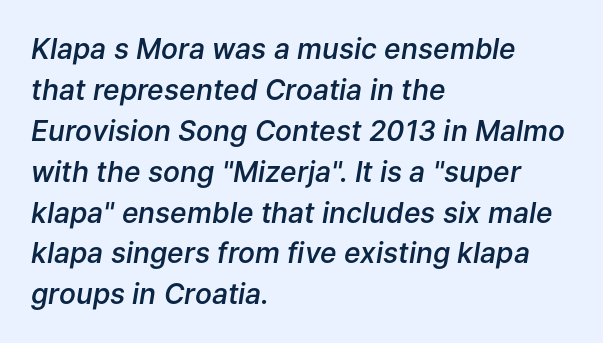
This is moderately heavy type, rendered in semibold. Beneath every word, the page is bare. These lines are set flush left with a ragged right edge. Proportional: the letters do not fall into vertical columns. You could call the tracking neutral — neither tight nor loose. The designer left line spacing at the default.
